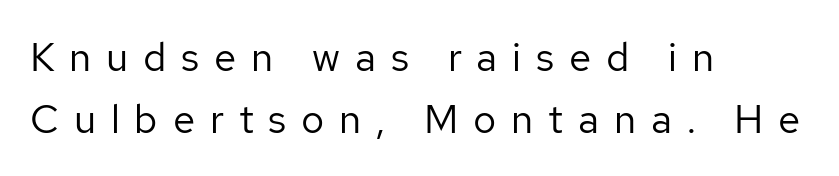
Q: Is the text bold? A: No.
Q: Is the text italic (slanted)? A: No, it is upright.
Q: Is the typeface a serif or a sans-serif typeface? A: Sans-serif.
Q: Is the text underlined? A: No.
Q: How is the paragraph aligned? A: Left-aligned.
Q: Is the spacing between letters normal or unusually wide? A: Unusually wide.
Q: Is the spacing between lines tight, normal or loose? A: Normal.
Q: Width (condensed, normal, or wide)? A: Normal.
Q: Stroke contrast? A: Low.
Q: x-height? A: Medium.
Q: Monospaced? A: No.
